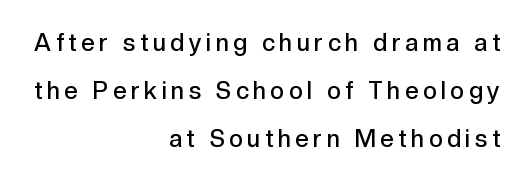
Look at the stroke-to-counter ratio: somewhat heavy, a semibold. Quick note: not italic, upright. Typeset ragged left — the right edge is the straight one. The zone under the glyphs is completely vacant. Horizontal bands of white between lines are thick stripes.
